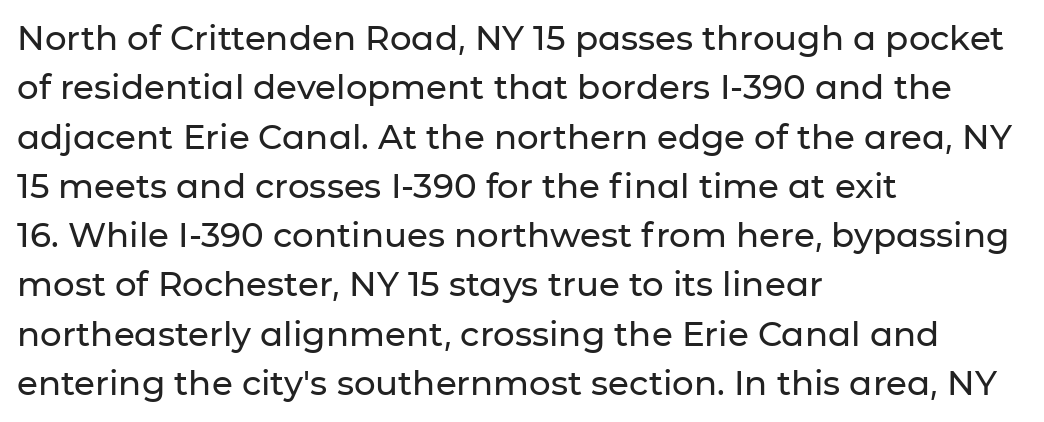
Summary of vertical rhythm: regular, with standard interline spacing. You can tell from the bare stems that sans-serif type was used. Horizontal alignment here is leftward, the default for most running prose. Is this a fixed-width face? No — the glyphs have proportional, varying widths. The typography opts for an upright posture over an oblique one.
